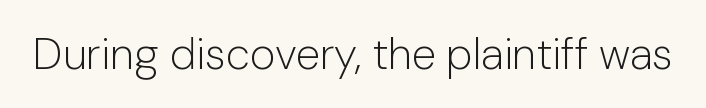
Q: Is the text bold? A: No.
Q: Is the text italic (slanted)? A: No, it is upright.
Q: Is the typeface a serif or a sans-serif typeface? A: Sans-serif.
Q: Is the text underlined? A: No.
Q: Is the spacing between letters normal or unusually wide? A: Normal.
Q: Width (condensed, normal, or wide)? A: Normal.
Q: Stroke contrast? A: Low.
Q: x-height? A: Medium.
Q: Monospaced? A: No.
